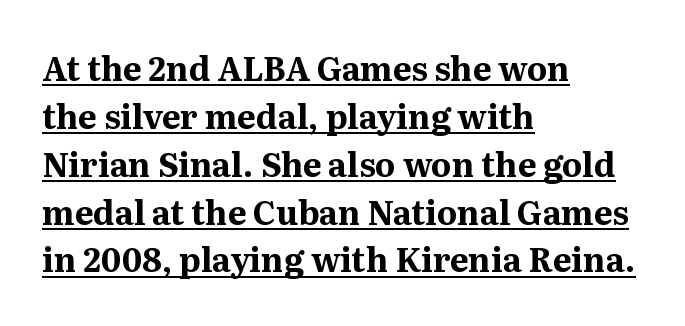
The image shows 33 px bold serif type, upright; set left-aligned, normal line spacing (1.45x), normal letter spacing, underlined; medium stroke contrast and a medium x-height.
